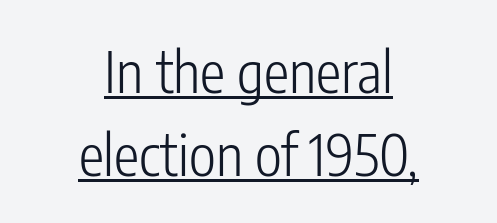
{"serif": "no", "italic": "no", "bold": "no", "weight": "light", "width": "condensed", "stroke_contrast": "low", "x_height": "medium", "monospaced": "no", "underline": "yes", "align": "center", "line_spacing": "normal", "line_spacing_ratio": 1.45, "letter_spacing": "normal", "letter_spacing_em": 0.0, "glyph_px": 57}
